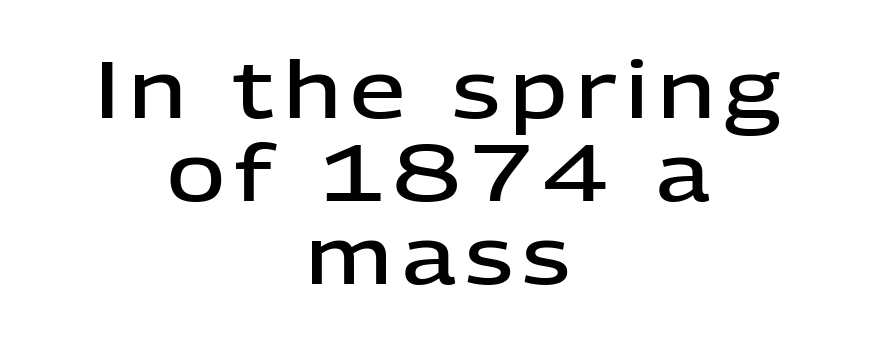
The image shows 79 px semibold sans-serif type, upright; set centered, tight line spacing (1.05x), not underlined; low stroke contrast and a medium x-height.
